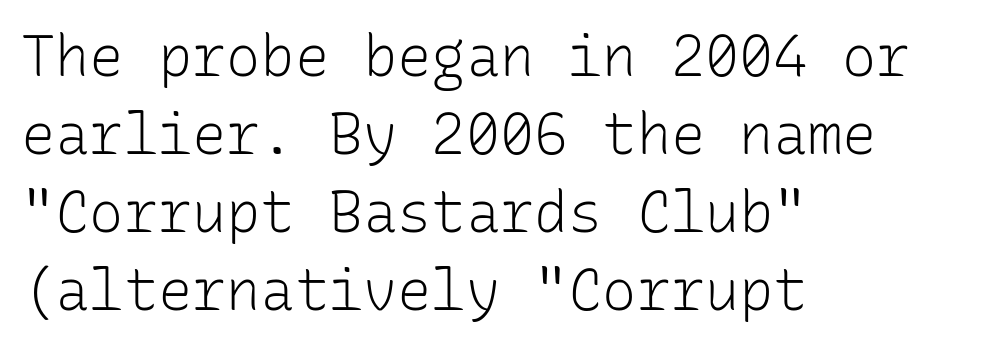
{"serif": "no", "italic": "no", "bold": "no", "weight": "light", "width": "normal", "stroke_contrast": "low", "x_height": "medium", "monospaced": "yes", "underline": "no", "align": "left", "line_spacing": "normal", "line_spacing_ratio": 1.37, "letter_spacing": "normal", "letter_spacing_em": 0.0, "glyph_px": 57}
